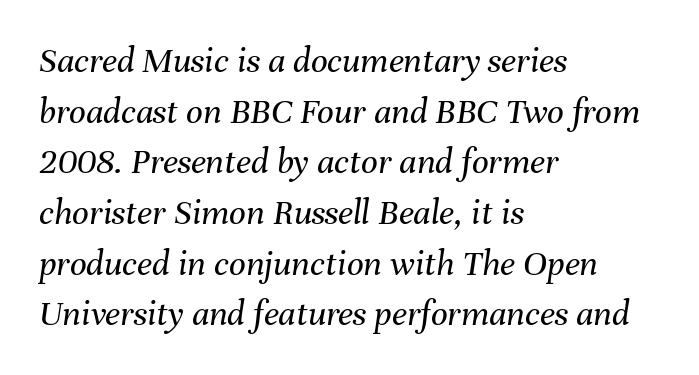
{"italic": "yes", "lean": "right", "slant_degrees": 8, "bold": "no", "weight": "regular", "width": "normal", "stroke_contrast": "medium", "x_height": "medium", "monospaced": "no", "underline": "no", "align": "left", "line_spacing": "normal", "line_spacing_ratio": 1.37, "letter_spacing": "normal", "letter_spacing_em": 0.0, "glyph_px": 37}
